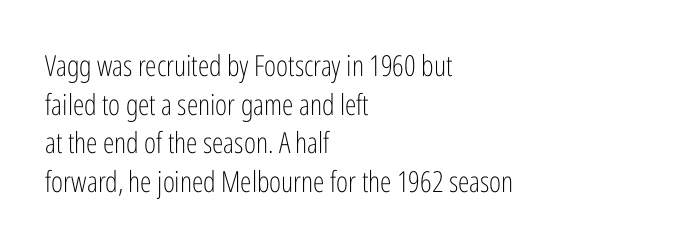
The space directly below the letters is spotless. Standard letterfit; no display-style spreading of the glyphs. The specimen reads as upright at a glance. The letters advance in unequal steps, a hallmark of proportional type.
